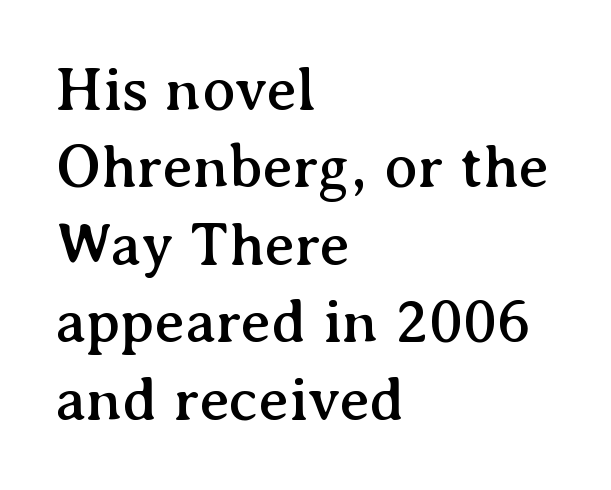
Q: Is the text italic (slanted)? A: No, it is upright.
Q: Is the typeface a serif or a sans-serif typeface? A: Serif.
Q: Is the text underlined? A: No.
Q: How is the paragraph aligned? A: Left-aligned.
Q: Is the spacing between letters normal or unusually wide? A: Normal.
Q: Is the spacing between lines tight, normal or loose? A: Normal.
Q: Width (condensed, normal, or wide)? A: Normal.
Q: Stroke contrast? A: Medium.
Q: x-height? A: Medium.
Q: Monospaced? A: No.
